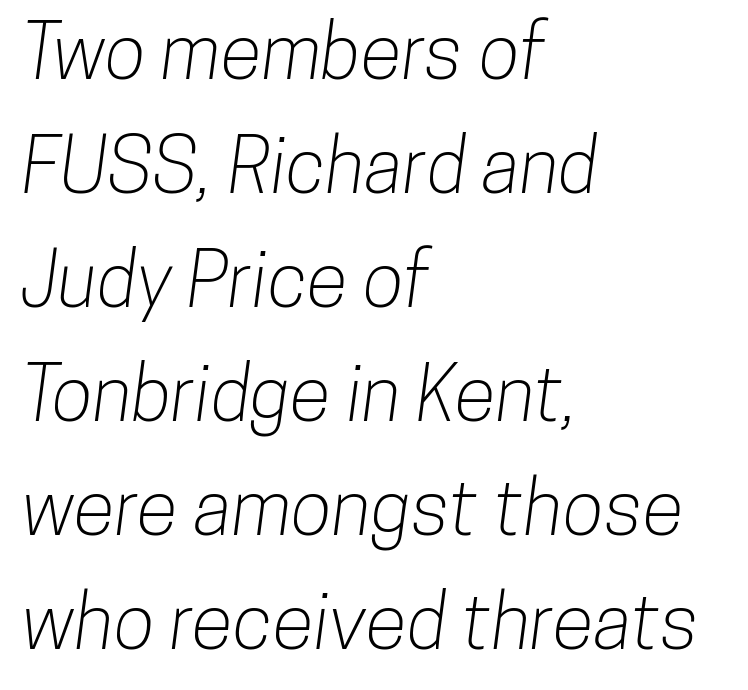
Q: Is the typeface a serif or a sans-serif typeface? A: Sans-serif.
Q: Is the text underlined? A: No.
Q: How is the paragraph aligned? A: Left-aligned.
Q: Is the spacing between letters normal or unusually wide? A: Normal.
Q: Is the spacing between lines tight, normal or loose? A: Normal.
Q: Width (condensed, normal, or wide)? A: Condensed.
Q: Stroke contrast? A: Low.
Q: x-height? A: Medium.
Q: Monospaced? A: No.
